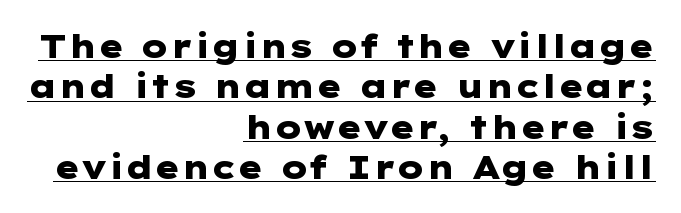
Q: Is the text bold? A: Yes.
Q: Is the text italic (slanted)? A: No, it is upright.
Q: Is the typeface a serif or a sans-serif typeface? A: Sans-serif.
Q: Is the text underlined? A: Yes.
Q: How is the paragraph aligned? A: Right-aligned.
Q: Is the spacing between letters normal or unusually wide? A: Normal.
Q: Is the spacing between lines tight, normal or loose? A: Normal.
Q: Width (condensed, normal, or wide)? A: Wide.
Q: Stroke contrast? A: Low.
Q: x-height? A: Medium.
